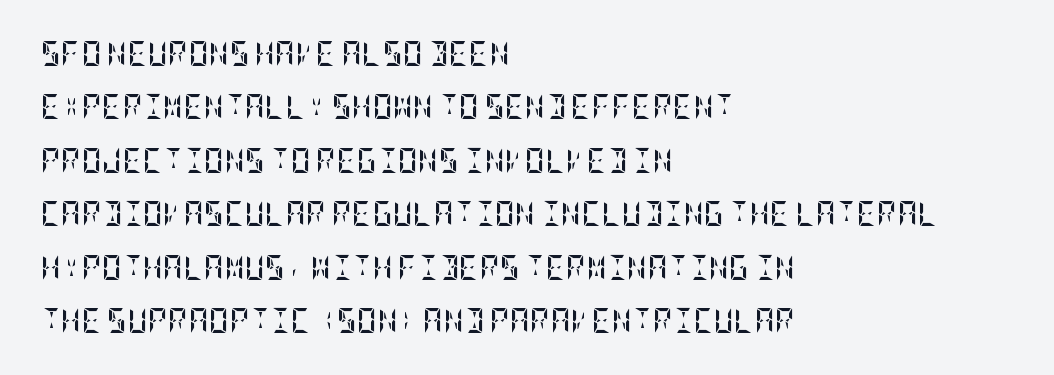
{"italic": "no", "bold": "yes", "underline": "no", "align": "left", "line_spacing": "loose", "line_spacing_ratio": 2.14, "letter_spacing": "normal", "letter_spacing_em": 0.0, "glyph_px": 25}
